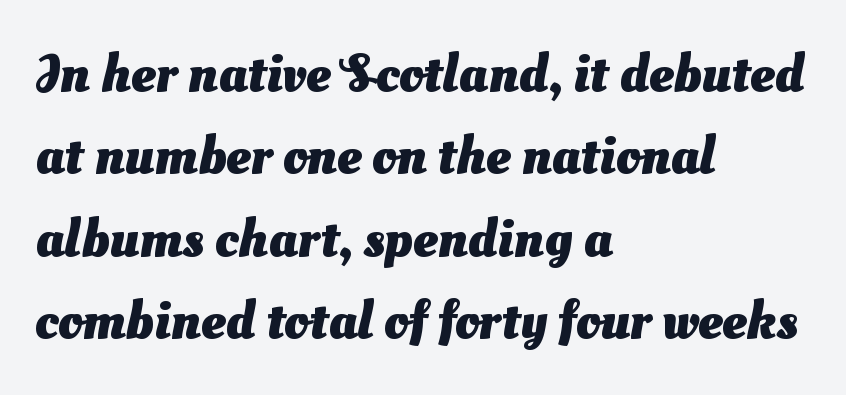
Q: Is the text bold? A: Yes.
Q: Is the typeface a serif or a sans-serif typeface? A: Sans-serif.
Q: Is the text underlined? A: No.
Q: How is the paragraph aligned? A: Left-aligned.
Q: Is the spacing between letters normal or unusually wide? A: Normal.
Q: Is the spacing between lines tight, normal or loose? A: Normal.
Q: Width (condensed, normal, or wide)? A: Normal.
Q: Stroke contrast? A: Medium.
Q: x-height? A: Small.
Q: Monospaced? A: No.
